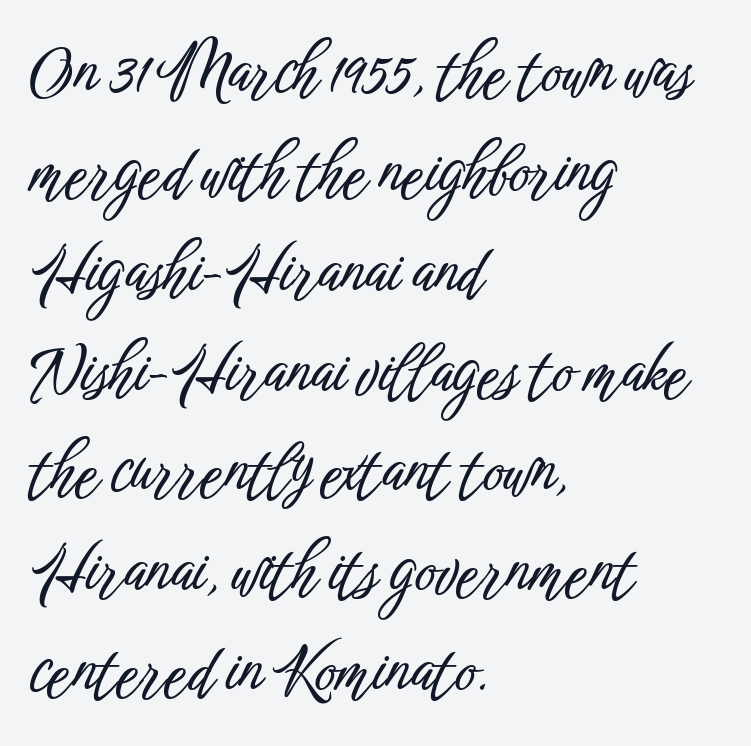
The image shows 64 px condensed sans-serif type; set left-aligned, normal line spacing (1.56x), normal letter spacing, not underlined; low stroke contrast and a medium x-height.
